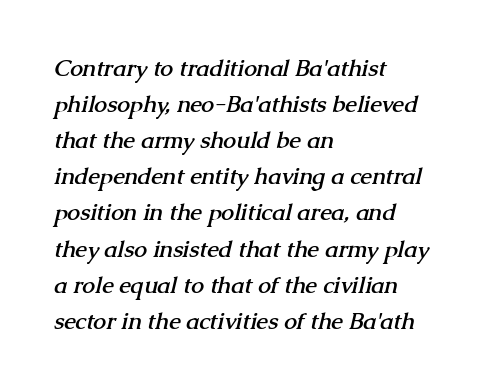
Q: Is the text bold? A: Yes.
Q: Is the text underlined? A: No.
Q: How is the paragraph aligned? A: Left-aligned.
Q: Is the spacing between letters normal or unusually wide? A: Normal.
Q: Is the spacing between lines tight, normal or loose? A: Normal.
